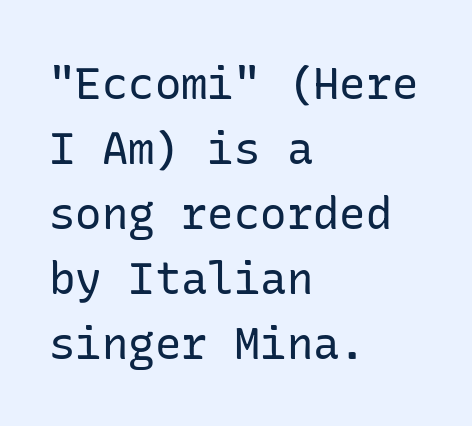
The image shows 44 px regular-weight sans-serif type, upright; set left-aligned, normal line spacing (1.48x), normal letter spacing, not underlined; low stroke contrast and a medium x-height.
